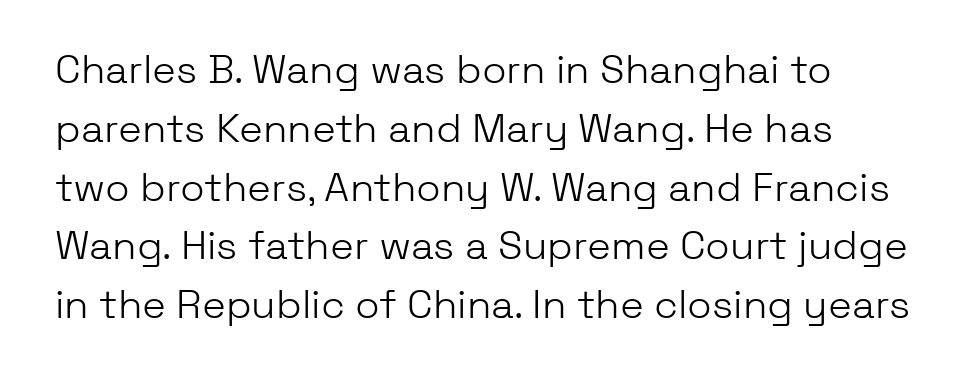
The image shows 40 px light sans-serif type, upright; set normal line spacing (1.47x), normal letter spacing, not underlined; low stroke contrast and a medium x-height.
